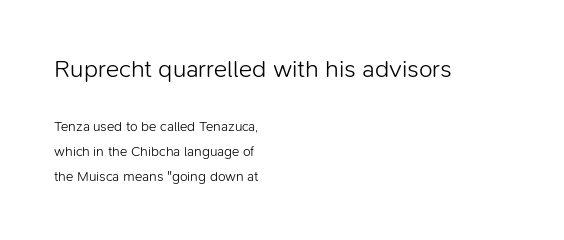
Q: Is the text bold? A: No.
Q: Is the text italic (slanted)? A: No, it is upright.
Q: Is the text underlined? A: No.
Q: How is the paragraph aligned? A: Left-aligned.
Q: Is the spacing between letters normal or unusually wide? A: Normal.
Q: Which block of text is set in a larger size, the first (top) or the second (bottom)? A: The first (top) one.
